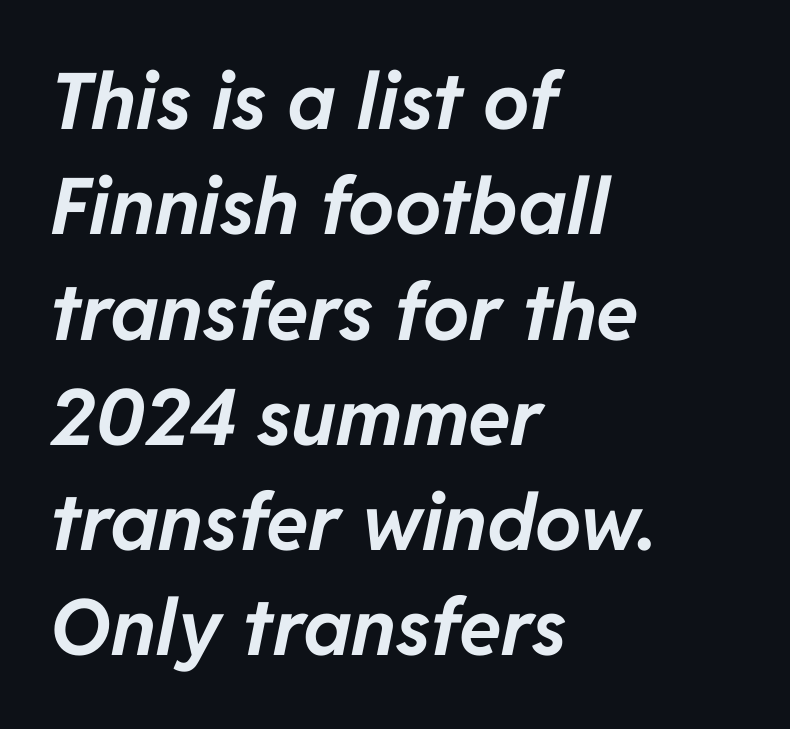
{"italic": "yes", "lean": "right", "slant_degrees": 11, "bold": "yes", "weight": "bold", "width": "normal", "stroke_contrast": "low", "x_height": "medium", "monospaced": "no", "underline": "no", "align": "left", "line_spacing": "normal", "line_spacing_ratio": 1.35, "letter_spacing": "normal", "letter_spacing_em": 0.0, "glyph_px": 78}
